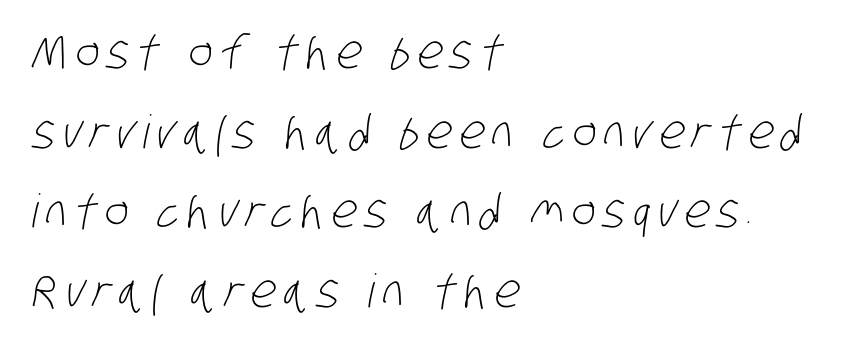
Q: Is the text bold? A: No.
Q: Is the typeface a serif or a sans-serif typeface? A: Sans-serif.
Q: Is the text underlined? A: No.
Q: How is the paragraph aligned? A: Left-aligned.
Q: Width (condensed, normal, or wide)? A: Condensed.
Q: Stroke contrast? A: Low.
Q: x-height? A: Large.
Q: Monospaced? A: No.
